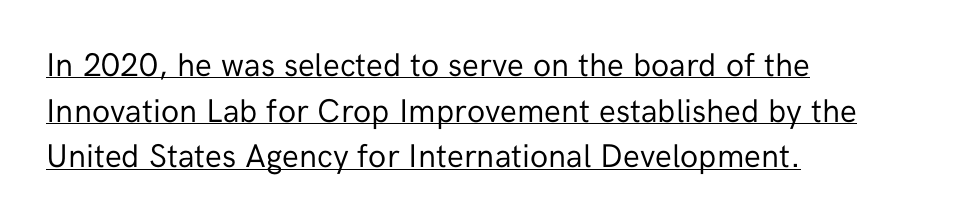
{"serif": "no", "italic": "no", "bold": "no", "weight": "regular", "width": "normal", "stroke_contrast": "low", "x_height": "medium", "monospaced": "no", "underline": "yes", "align": "left", "line_spacing": "normal", "line_spacing_ratio": 1.38, "letter_spacing": "normal", "letter_spacing_em": 0.0, "glyph_px": 33}
